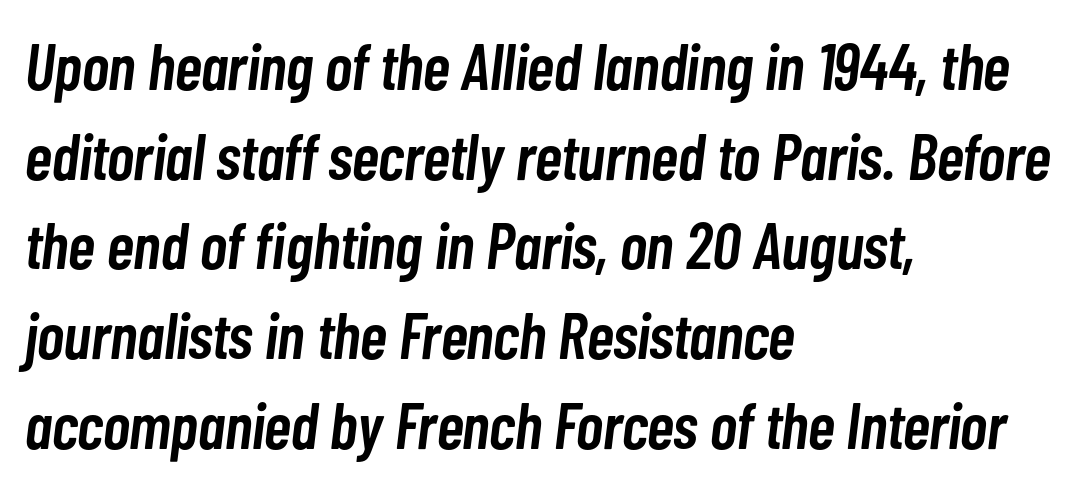
{"italic": "yes", "lean": "right", "slant_degrees": 7, "bold": "semi", "weight": "semibold", "width": "condensed", "stroke_contrast": "low", "x_height": "medium", "monospaced": "no", "underline": "no", "align": "left", "line_spacing": "normal", "line_spacing_ratio": 1.38, "letter_spacing": "normal", "letter_spacing_em": 0.0, "glyph_px": 65}
